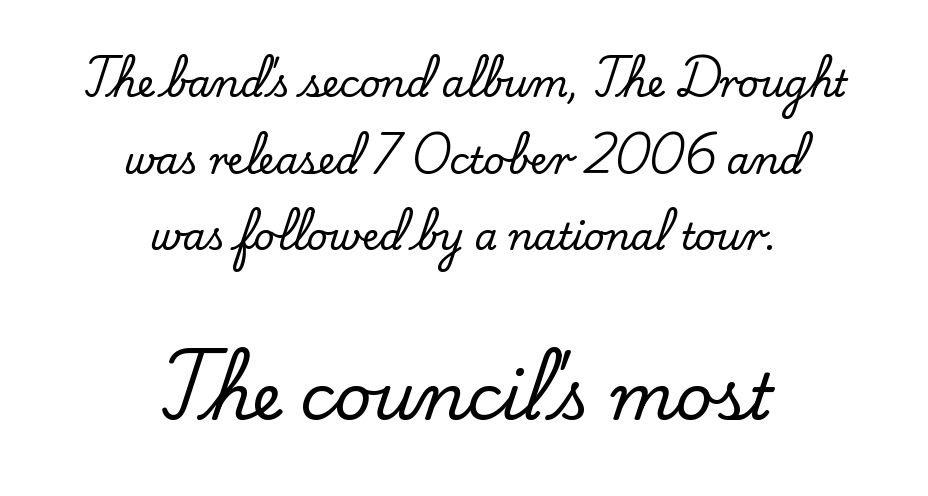
Check under the words: just untouched page. The gaps between neighbouring characters are ordinary and unremarkable. Every row of glyphs is offset so its center matches the block's center. Each new line begins a long way beneath the previous one. The characters display serif detailing at their extremities.
